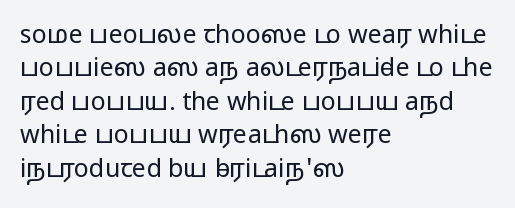
{"italic": "no", "bold": "no", "underline": "no", "align": "left", "line_spacing": "normal", "line_spacing_ratio": 1.34, "letter_spacing": "normal", "letter_spacing_em": 0.0, "glyph_px": 25}
